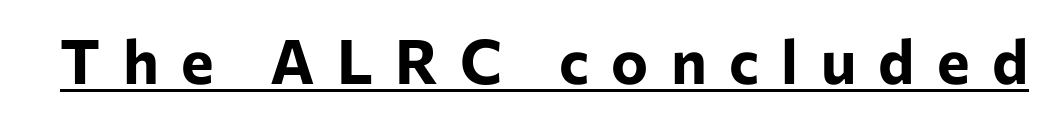
{"serif": "no", "italic": "no", "bold": "yes", "weight": "bold", "width": "normal", "stroke_contrast": "low", "x_height": "medium", "monospaced": "no", "underline": "yes", "letter_spacing": "wide", "letter_spacing_em": 0.36, "glyph_px": 62}
